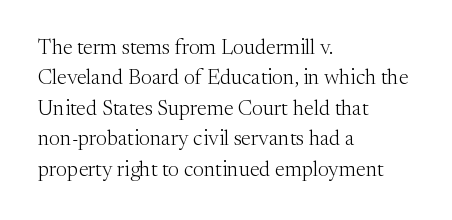
{"italic": "no", "bold": "no", "underline": "no", "align": "left", "line_spacing": "normal", "line_spacing_ratio": 1.45, "letter_spacing": "normal", "letter_spacing_em": 0.0, "glyph_px": 21}
